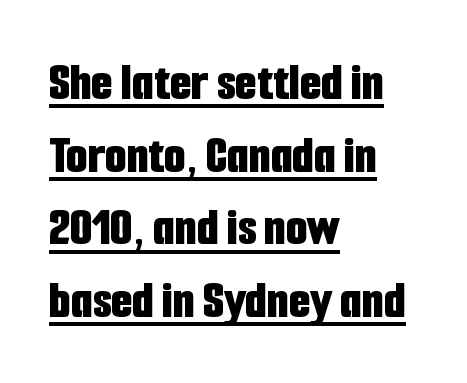
The image shows 55 px bold, condensed sans-serif type, upright; set left-aligned, normal line spacing (1.32x), normal letter spacing, underlined; low stroke contrast and a medium x-height.
